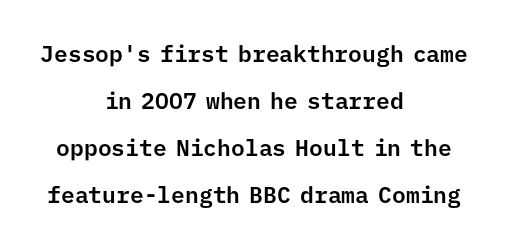
The image shows 23 px text type, upright; set centered, loose line spacing (2.04x), normal letter spacing, not underlined.
